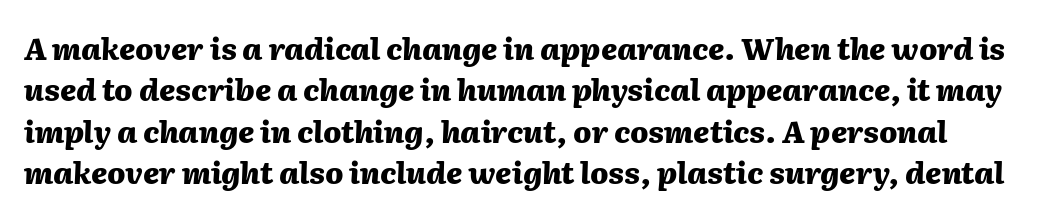
Notice how thick the strokes are: this is what a full bold looks like. Decoration check: the copy has no underline. A typesetter would call this leading conventional body-copy spacing. Does the lettering tilt? It does — this is italic.
